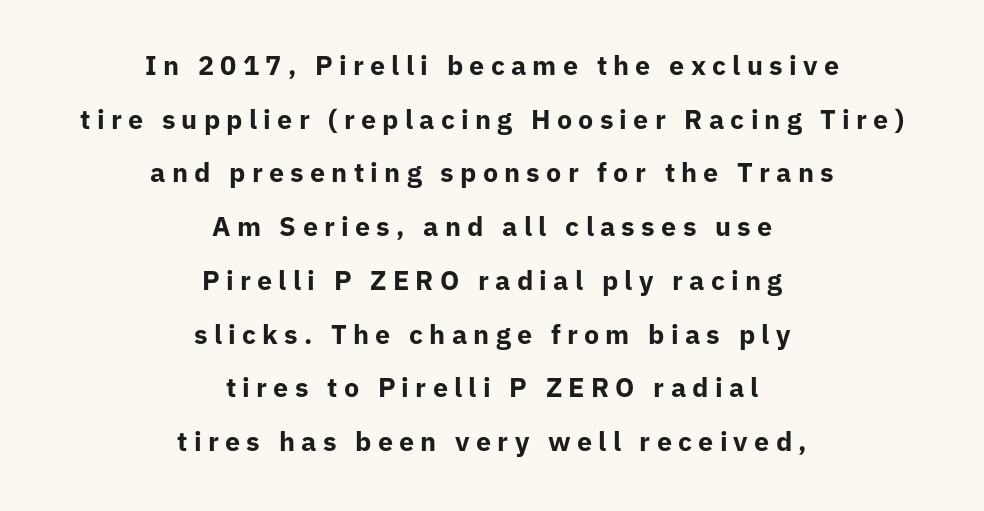
Q: Is the text bold? A: Yes.
Q: Is the text italic (slanted)? A: No, it is upright.
Q: Is the text underlined? A: No.
Q: How is the paragraph aligned? A: Centered.
Q: Is the spacing between letters normal or unusually wide? A: Unusually wide.
Q: Is the spacing between lines tight, normal or loose? A: Loose.
